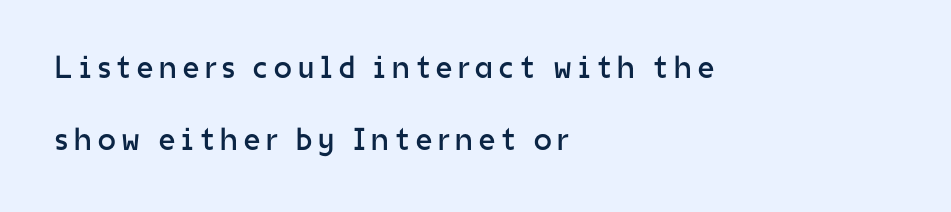
A typesetter would call this proportional, since set widths differ per character. These lines are composed in type without serifs. Letters rest on an invisible, unmarked baseline. Vertical strokes here are truly vertical. Notice the wide empty band between every row — that's loose leading.
